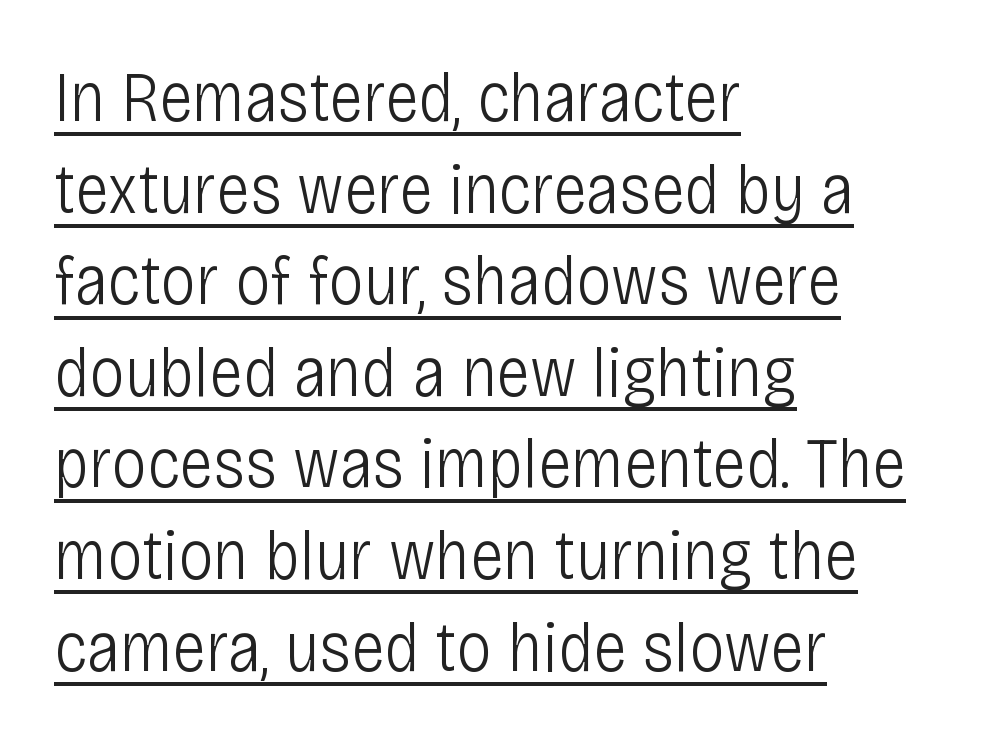
Q: Is the text bold? A: No.
Q: Is the text italic (slanted)? A: No, it is upright.
Q: Is the typeface a serif or a sans-serif typeface? A: Sans-serif.
Q: Is the text underlined? A: Yes.
Q: How is the paragraph aligned? A: Left-aligned.
Q: Is the spacing between letters normal or unusually wide? A: Normal.
Q: Is the spacing between lines tight, normal or loose? A: Normal.
Q: Width (condensed, normal, or wide)? A: Condensed.
Q: Stroke contrast? A: Low.
Q: x-height? A: Large.
Q: Monospaced? A: No.
